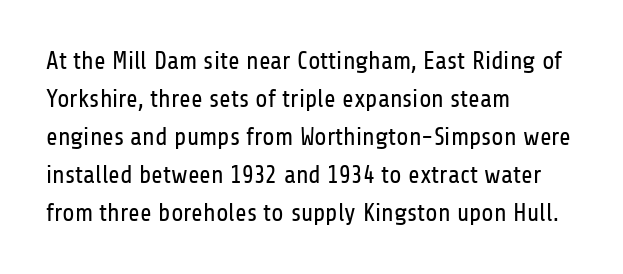
The font's upright variant was chosen for this text. The specimen omits any rule beneath the text block's lines. All the whitespace from short lines collects on the right. Tracking here is standard; glyphs follow each other at the usual distance.
